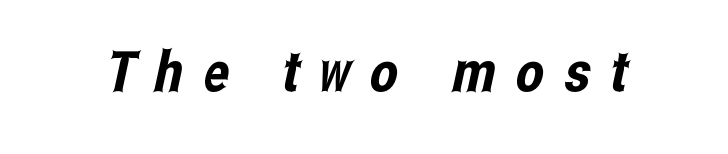
The image shows 56 px condensed sans-serif type; set unusually wide letter spacing (+0.36 em), not underlined; low stroke contrast and a medium x-height.
